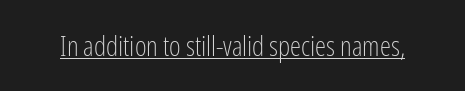
Q: Is the text bold? A: No.
Q: Is the text italic (slanted)? A: No, it is upright.
Q: Is the typeface a serif or a sans-serif typeface? A: Sans-serif.
Q: Is the text underlined? A: Yes.
Q: Is the spacing between letters normal or unusually wide? A: Normal.
Q: Width (condensed, normal, or wide)? A: Condensed.
Q: Stroke contrast? A: Low.
Q: x-height? A: Medium.
Q: Monospaced? A: No.
